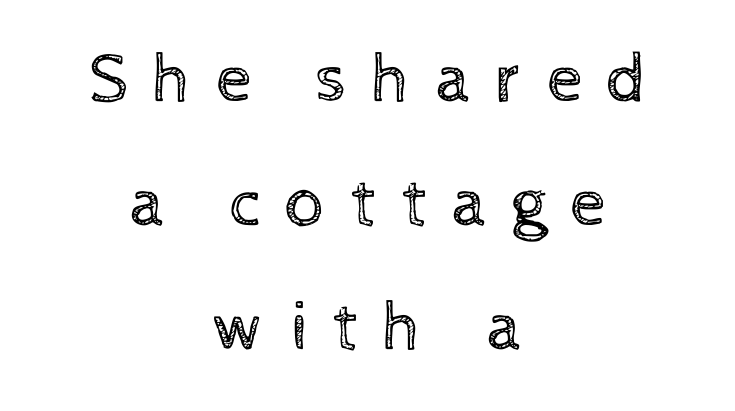
Q: Is the text bold? A: No.
Q: Is the text italic (slanted)? A: No, it is upright.
Q: Is the text underlined? A: No.
Q: How is the paragraph aligned? A: Centered.
Q: Is the spacing between letters normal or unusually wide? A: Unusually wide.
Q: Width (condensed, normal, or wide)? A: Normal.
Q: x-height? A: Medium.
Q: Monospaced? A: No.
